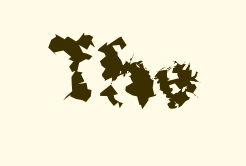
Typesetter's note: full bold, strokes at maximum text heaviness. Observe the absence of serifs on each vertical stroke in this sample. Is there any slant? The stems are plumb. Quick note: underline off. Honestly, the letter spacing is just normal — you wouldn't notice it.
